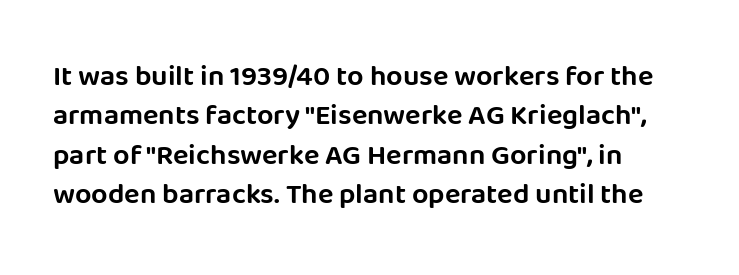
The image shows 29 px sans-serif type, upright; set left-aligned, normal line spacing (1.36x), normal letter spacing, not underlined; low stroke contrast and a large x-height.
